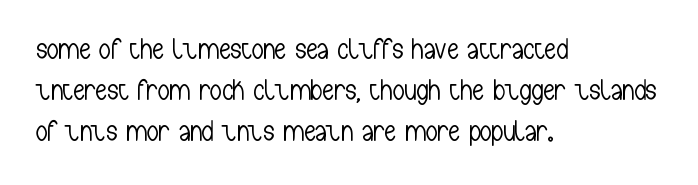
Q: Is the text bold? A: No.
Q: Is the text italic (slanted)? A: No, it is upright.
Q: Is the typeface a serif or a sans-serif typeface? A: Sans-serif.
Q: Is the text underlined? A: No.
Q: How is the paragraph aligned? A: Left-aligned.
Q: Is the spacing between letters normal or unusually wide? A: Normal.
Q: Is the spacing between lines tight, normal or loose? A: Normal.
Q: Width (condensed, normal, or wide)? A: Condensed.
Q: Stroke contrast? A: Low.
Q: x-height? A: Medium.
Q: Monospaced? A: No.
